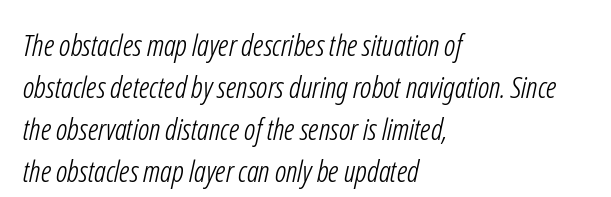
The image shows 30 px light, condensed sans-serif type; set left-aligned, normal line spacing (1.4x), normal letter spacing, not underlined; low stroke contrast and a medium x-height.
